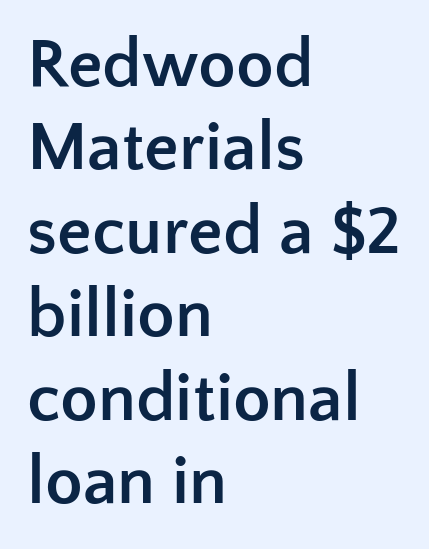
Q: Is the text bold? A: Yes.
Q: Is the text italic (slanted)? A: No, it is upright.
Q: Is the typeface a serif or a sans-serif typeface? A: Sans-serif.
Q: Is the text underlined? A: No.
Q: How is the paragraph aligned? A: Left-aligned.
Q: Is the spacing between letters normal or unusually wide? A: Normal.
Q: Width (condensed, normal, or wide)? A: Normal.
Q: Stroke contrast? A: Low.
Q: x-height? A: Medium.
Q: Monospaced? A: No.
